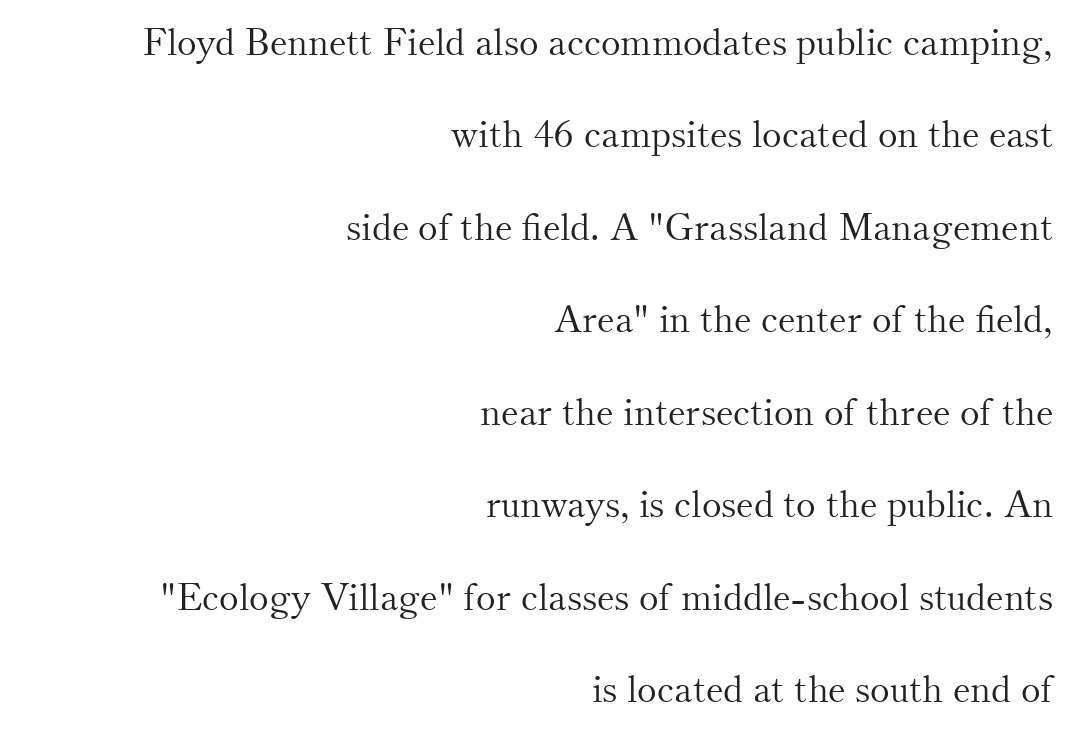
Weight: in the light-to-regular range. How are the letters spaced? Ordinarily, with no added tracking. The setting favours the right margin, as signatures and pull-quotes sometimes do. Upright lettering throughout. The designer went with a serif here, giving each stem small feet. Spacing verdict: proportional, widths tailored to each character.
